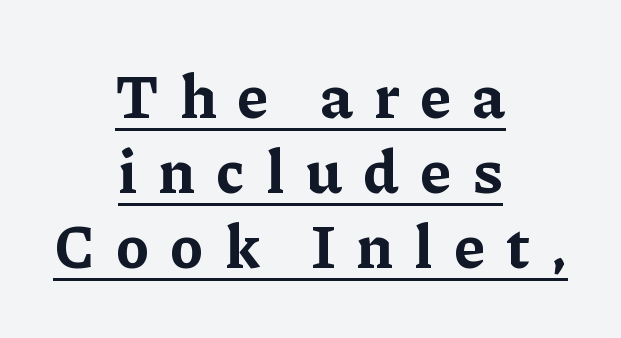
The image shows 61 px bold serif type, upright; set centered, line spacing 1.23x, unusually wide letter spacing (+0.34 em), underlined; low stroke contrast and a medium x-height.
